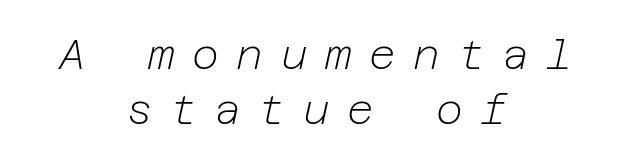
{"italic": "yes", "lean": "right", "slant_degrees": 12, "bold": "no", "weight": "light", "width": "normal", "stroke_contrast": "low", "x_height": "medium", "underline": "no", "align": "center", "line_spacing": "normal", "line_spacing_ratio": 1.35, "letter_spacing": "wide", "letter_spacing_em": 0.43, "glyph_px": 41}
